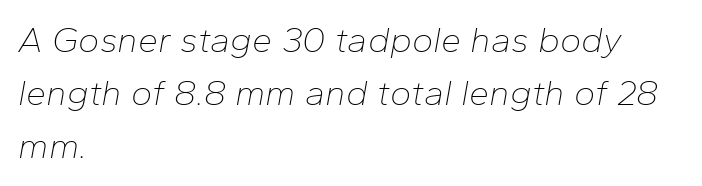
{"italic": "yes", "lean": "right", "slant_degrees": 10, "bold": "no", "weight": "thin", "width": "normal", "stroke_contrast": "low", "x_height": "medium", "monospaced": "no", "underline": "no", "align": "left", "line_spacing": "normal", "line_spacing_ratio": 1.47, "letter_spacing": "normal", "letter_spacing_em": 0.0, "glyph_px": 36}
